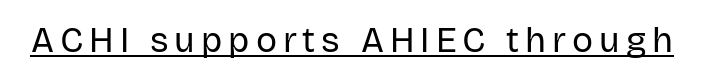
The image shows 35 px regular-weight sans-serif type, upright; set underlined; low stroke contrast and a large x-height.
